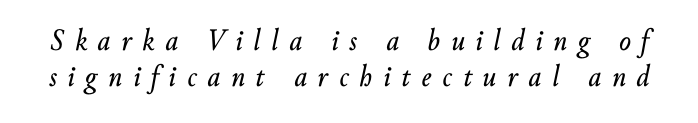
{"italic": "yes", "lean": "right", "slant_degrees": 10, "width": "normal", "stroke_contrast": "low", "x_height": "small", "monospaced": "no", "underline": "no", "line_spacing_ratio": 1.17, "letter_spacing": "wide", "letter_spacing_em": 0.35, "glyph_px": 31}
